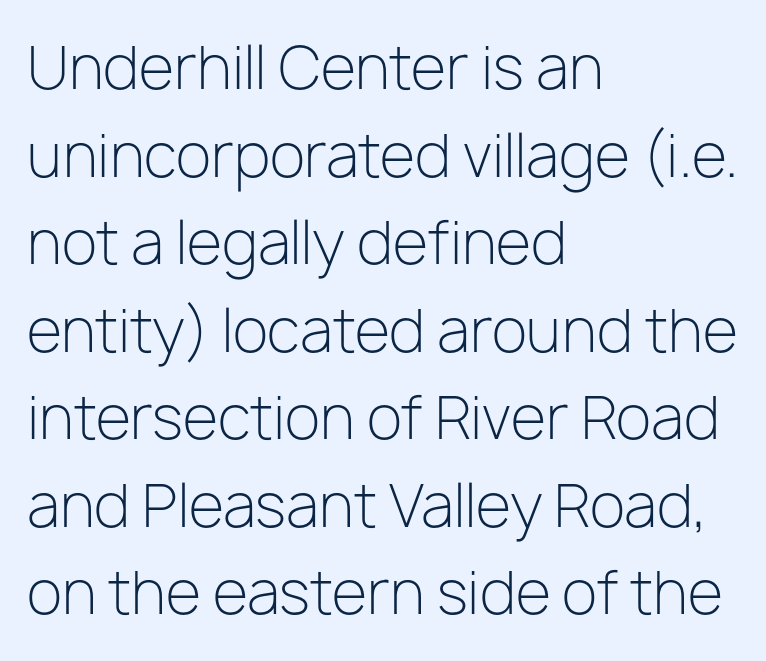
{"serif": "no", "italic": "no", "bold": "no", "weight": "light", "width": "normal", "stroke_contrast": "low", "x_height": "medium", "monospaced": "no", "underline": "no", "align": "left", "line_spacing": "normal", "line_spacing_ratio": 1.51, "letter_spacing": "normal", "letter_spacing_em": 0.0, "glyph_px": 58}
